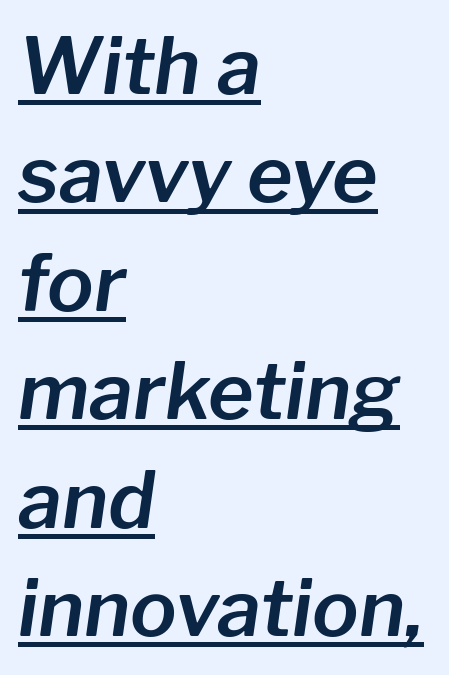
{"italic": "yes", "lean": "right", "slant_degrees": 8, "width": "normal", "stroke_contrast": "low", "x_height": "medium", "monospaced": "no", "underline": "yes", "align": "left", "line_spacing": "normal", "line_spacing_ratio": 1.39, "letter_spacing": "normal", "letter_spacing_em": 0.0, "glyph_px": 78}
